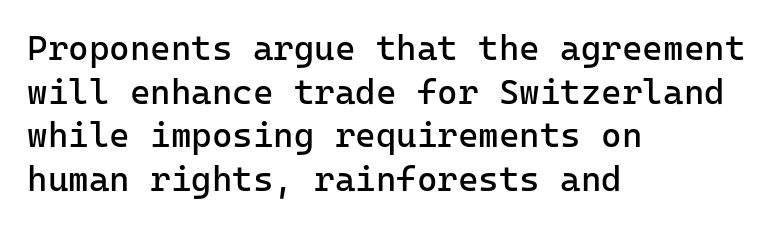
{"serif": "no", "italic": "no", "bold": "no", "weight": "regular", "width": "normal", "stroke_contrast": "low", "x_height": "medium", "monospaced": "yes", "underline": "no", "align": "left", "line_spacing": "normal", "line_spacing_ratio": 1.25, "letter_spacing": "normal", "letter_spacing_em": 0.0, "glyph_px": 35}
